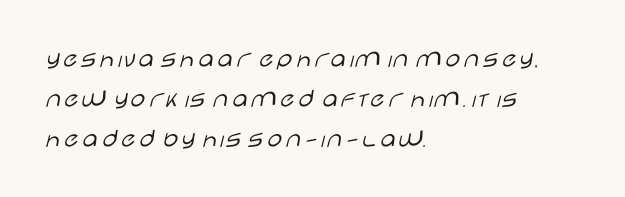
Q: Is the text bold? A: No.
Q: Is the text italic (slanted)? A: Yes.
Q: Is the text underlined? A: No.
Q: How is the paragraph aligned? A: Left-aligned.
Q: Is the spacing between letters normal or unusually wide? A: Normal.
Q: Is the spacing between lines tight, normal or loose? A: Normal.
